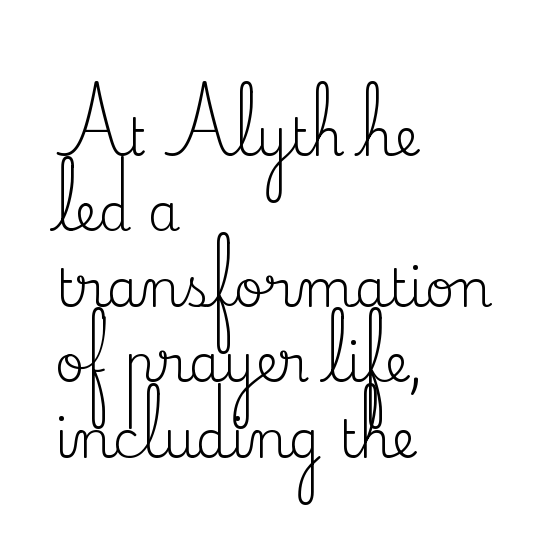
The image shows 52 px regular-weight serif type, upright; set left-aligned, normal line spacing (1.45x), normal letter spacing, not underlined; medium stroke contrast and a small x-height.
